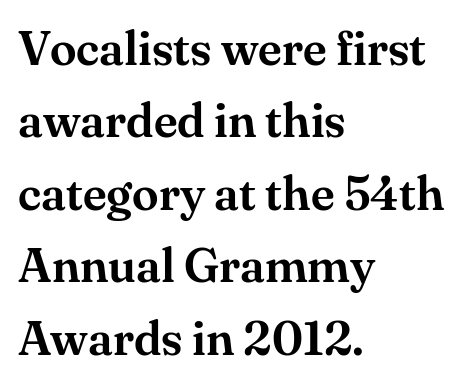
{"serif": "yes", "italic": "no", "width": "normal", "stroke_contrast": "medium", "x_height": "small", "monospaced": "no", "underline": "no", "align": "left", "line_spacing": "normal", "line_spacing_ratio": 1.51, "letter_spacing": "normal", "letter_spacing_em": 0.0, "glyph_px": 48}
